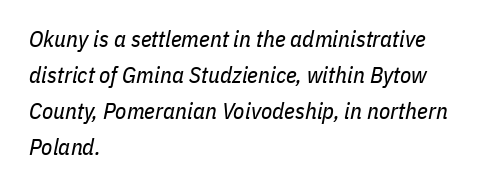
Students, note that the glyphs here touch the page at normal intervals. The gap between lines stays unmarked. The face used here has a pronounced slope to its letters. These lines sit exactly where default settings would place them. The weight tops out at a normal text grade.
